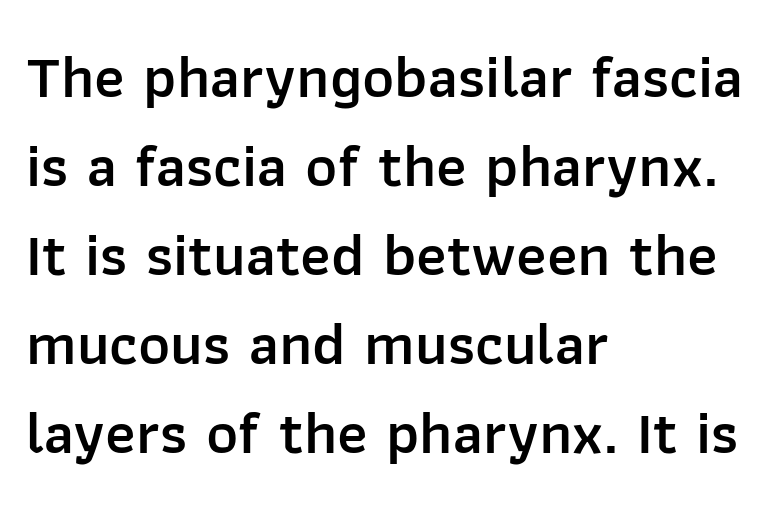
The image shows 61 px semibold sans-serif type, upright; set left-aligned, normal line spacing (1.46x), normal letter spacing, not underlined; low stroke contrast and a medium x-height.
